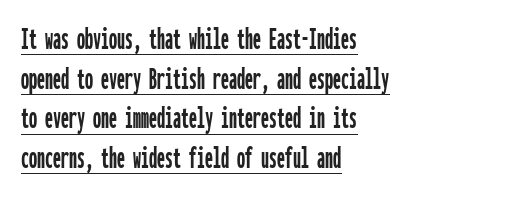
The image shows 32 px condensed sans-serif type, upright, monospaced; set left-aligned, line spacing 1.24x, normal letter spacing, underlined; low stroke contrast and a medium x-height.
